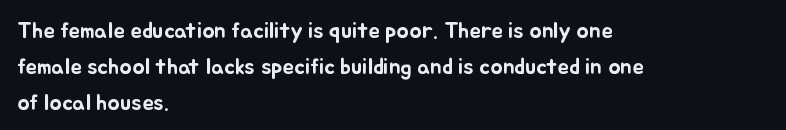
{"italic": "no", "underline": "no", "align": "left", "line_spacing": "normal", "line_spacing_ratio": 1.56, "letter_spacing": "normal", "letter_spacing_em": 0.0, "glyph_px": 23}
